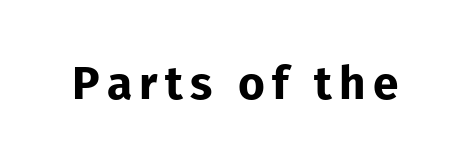
Every stem runs plumb, perpendicular to the baseline. Its strokes are broad and dark, the hallmark of bold type. What kind of face is this? One without serifs — a sans. Type without underlining.
